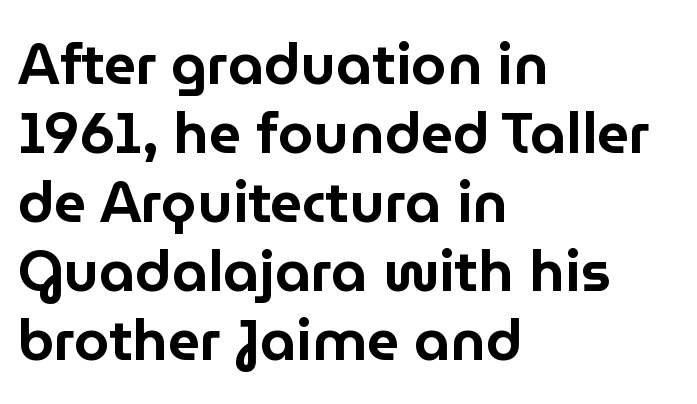
The image shows 57 px sans-serif type, upright; set left-aligned, line spacing 1.21x, normal letter spacing, not underlined; low stroke contrast and a medium x-height.
